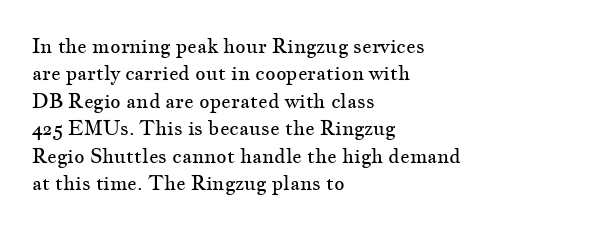
Caption: standard tracking, unaltered. Alignment: flush left. Line spacing here is normal. Weight: not bold — regular or lighter.
